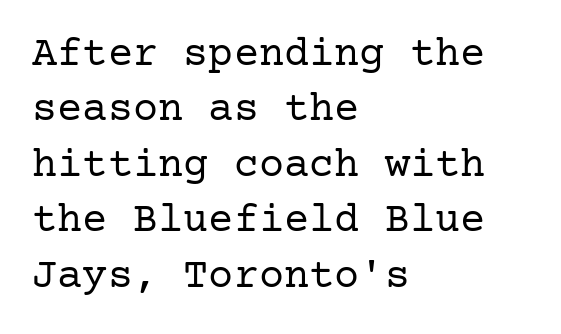
Q: Is the text bold? A: No.
Q: Is the text italic (slanted)? A: No, it is upright.
Q: Is the typeface a serif or a sans-serif typeface? A: Serif.
Q: Is the text underlined? A: No.
Q: How is the paragraph aligned? A: Left-aligned.
Q: Is the spacing between letters normal or unusually wide? A: Normal.
Q: Is the spacing between lines tight, normal or loose? A: Normal.
Q: Width (condensed, normal, or wide)? A: Normal.
Q: Stroke contrast? A: Low.
Q: x-height? A: Medium.
